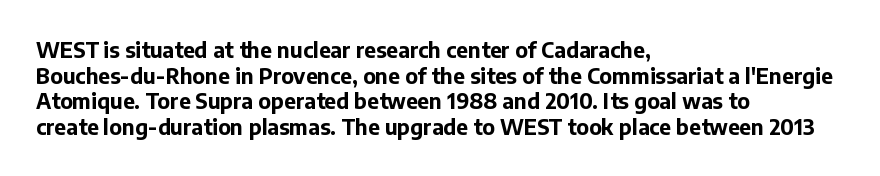
Is there any slant? The stems are plumb. The zone under the glyphs is completely vacant. Caption: bold face, heavy strokes. Each word holds together tightly as a unit, with standard inter-letter gaps. Does the copy run flush right? No — it runs flush left.
